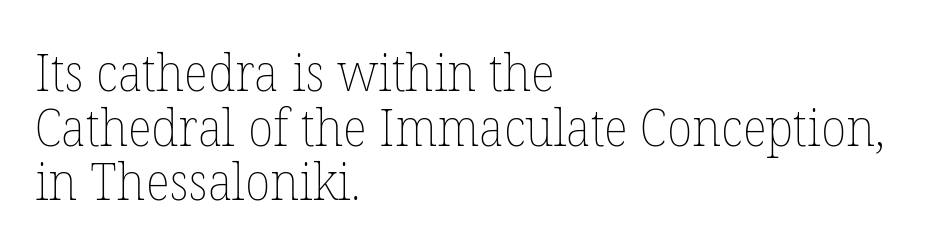
Q: Is the text bold? A: No.
Q: Is the text italic (slanted)? A: No, it is upright.
Q: Is the text underlined? A: No.
Q: How is the paragraph aligned? A: Left-aligned.
Q: Is the spacing between letters normal or unusually wide? A: Normal.
Q: Is the spacing between lines tight, normal or loose? A: Tight.
Q: Width (condensed, normal, or wide)? A: Normal.
Q: Stroke contrast? A: Low.
Q: x-height? A: Medium.
Q: Monospaced? A: No.
